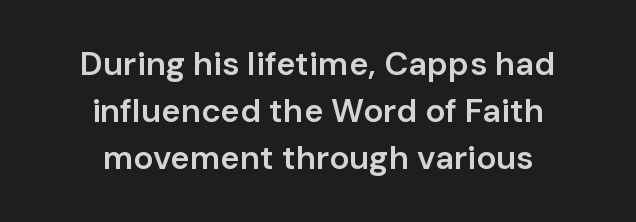
The image shows 33 px semibold sans-serif type, upright; set centered, normal line spacing (1.42x), normal letter spacing, not underlined; low stroke contrast and a medium x-height.
